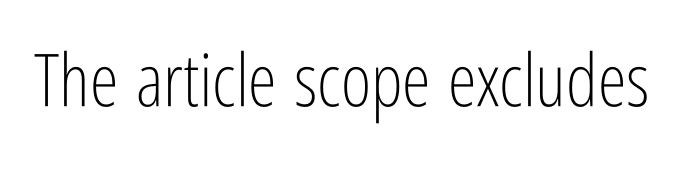
{"serif": "no", "italic": "no", "bold": "no", "weight": "light", "width": "condensed", "stroke_contrast": "low", "x_height": "medium", "monospaced": "no", "underline": "no", "letter_spacing": "normal", "letter_spacing_em": 0.0, "glyph_px": 73}
